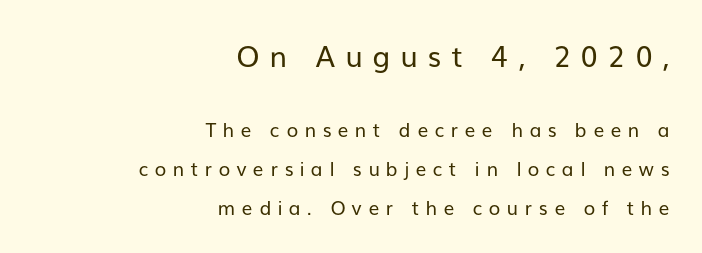
Q: Is the text bold? A: No.
Q: Is the text italic (slanted)? A: No, it is upright.
Q: Is the typeface a serif or a sans-serif typeface? A: Sans-serif.
Q: Is the text underlined? A: No.
Q: How is the paragraph aligned? A: Right-aligned.
Q: Is the spacing between letters normal or unusually wide? A: Unusually wide.
Q: Is the spacing between lines tight, normal or loose? A: Loose.
Q: Which block of text is set in a larger size, the first (top) or the second (bottom)? A: The first (top) one.
Q: Width (condensed, normal, or wide)? A: Normal.
Q: Stroke contrast? A: Low.
Q: x-height? A: Medium.
Q: Monospaced? A: No.
